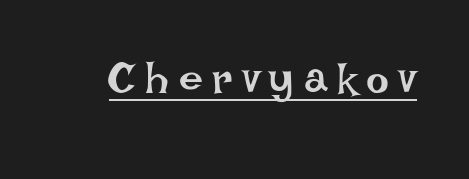
Character widths vary here, with narrow letters taking less room than wide ones. The letters look calm and open, with moderate or lighter stems. What decoration does the sample have? An underline. These lines have a slow, spaced-out rhythm from letter to letter.
